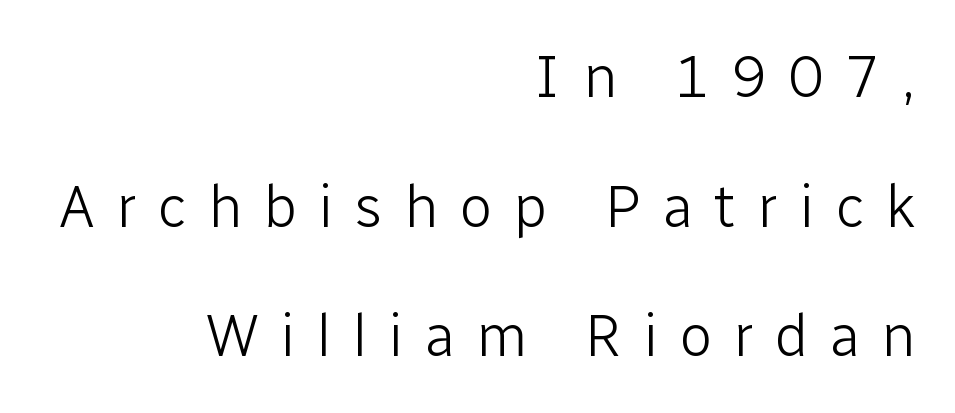
{"serif": "no", "italic": "no", "bold": "no", "weight": "light", "width": "normal", "stroke_contrast": "low", "x_height": "medium", "monospaced": "no", "underline": "no", "align": "right", "line_spacing": "loose", "line_spacing_ratio": 2.16, "letter_spacing": "wide", "letter_spacing_em": 0.35, "glyph_px": 60}
